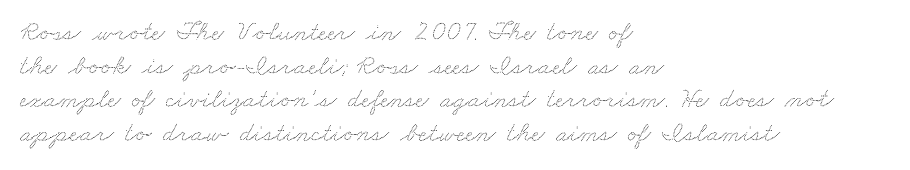
The image shows 28 px wide type; set left-aligned, line spacing 1.2x, normal letter spacing, not underlined; low stroke contrast and a small x-height.
